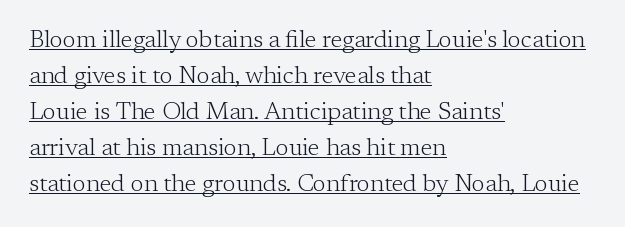
The image shows 24 px text type, upright; set left-aligned, normal line spacing (1.5x), normal letter spacing, underlined.
